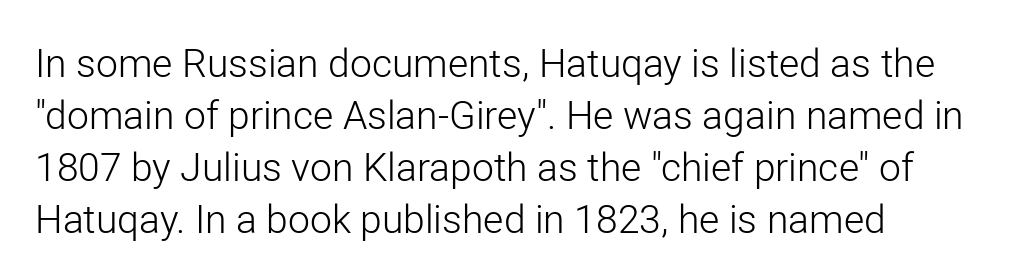
The image shows 39 px light sans-serif type, upright; set left-aligned, normal line spacing (1.33x), normal letter spacing, not underlined; low stroke contrast and a medium x-height.
